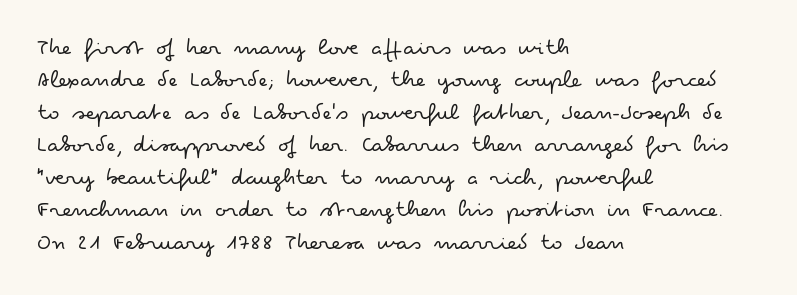
{"italic": "no", "bold": "no", "underline": "no", "align": "left", "line_spacing": "normal", "line_spacing_ratio": 1.3, "letter_spacing": "normal", "letter_spacing_em": 0.0, "glyph_px": 25}
